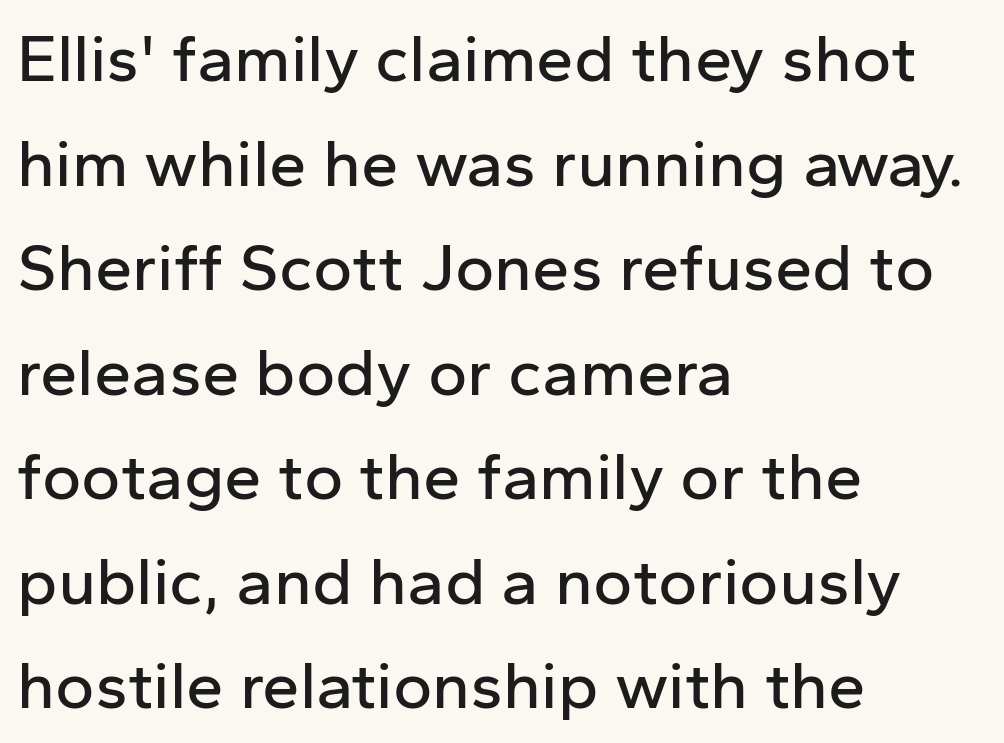
Q: Is the text italic (slanted)? A: No, it is upright.
Q: Is the typeface a serif or a sans-serif typeface? A: Sans-serif.
Q: Is the text underlined? A: No.
Q: How is the paragraph aligned? A: Left-aligned.
Q: Is the spacing between letters normal or unusually wide? A: Normal.
Q: Is the spacing between lines tight, normal or loose? A: Normal.
Q: Width (condensed, normal, or wide)? A: Normal.
Q: Stroke contrast? A: Low.
Q: x-height? A: Medium.
Q: Monospaced? A: No.
